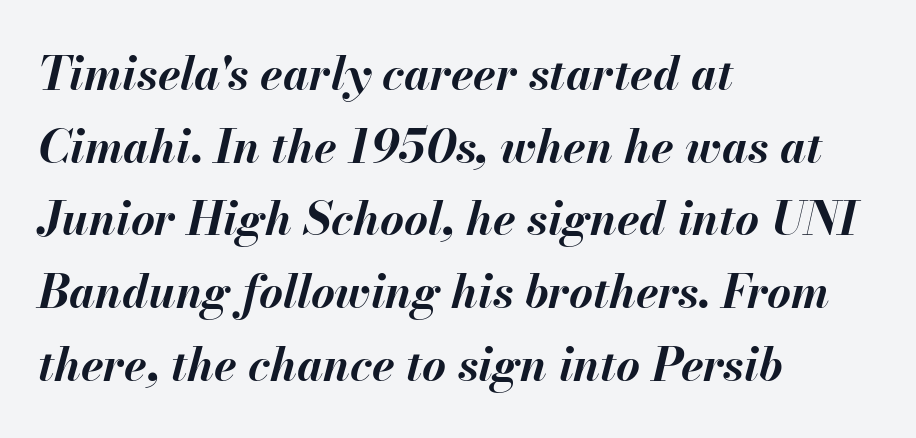
The image shows 46 px bold type, italic (leaning right); set left-aligned, normal line spacing (1.58x), normal letter spacing, not underlined; medium stroke contrast and a small x-height.
